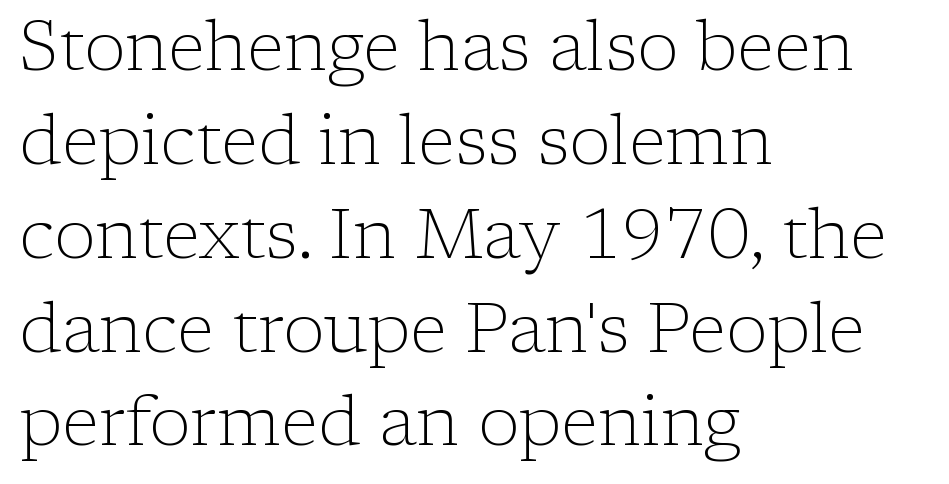
{"serif": "yes", "italic": "no", "bold": "no", "weight": "light", "width": "normal", "stroke_contrast": "low", "x_height": "medium", "monospaced": "no", "underline": "no", "align": "left", "line_spacing": "normal", "line_spacing_ratio": 1.36, "letter_spacing": "normal", "letter_spacing_em": 0.0, "glyph_px": 69}
